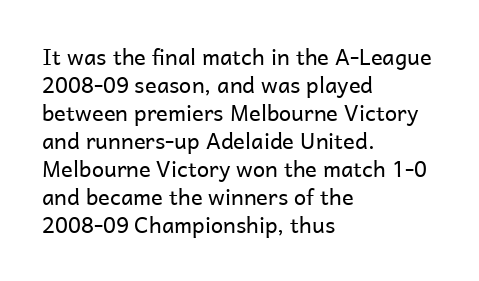
The image shows 22 px text type, upright; set left-aligned, normal line spacing (1.27x), normal letter spacing, not underlined.
